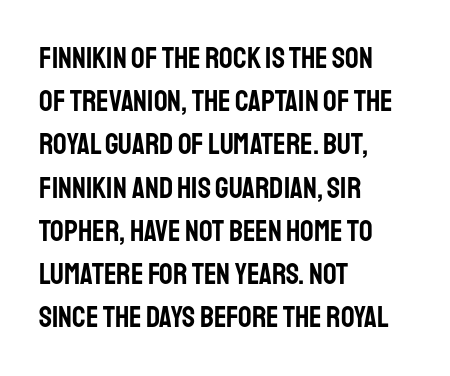
Q: Is the text italic (slanted)? A: No, it is upright.
Q: Is the typeface a serif or a sans-serif typeface? A: Sans-serif.
Q: Is the text underlined? A: No.
Q: How is the paragraph aligned? A: Left-aligned.
Q: Is the spacing between letters normal or unusually wide? A: Normal.
Q: Is the spacing between lines tight, normal or loose? A: Normal.
Q: Width (condensed, normal, or wide)? A: Condensed.
Q: Stroke contrast? A: Low.
Q: x-height? A: Large.
Q: Monospaced? A: No.
